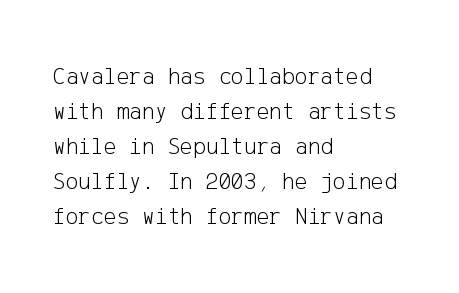
Q: Is the text bold? A: No.
Q: Is the text italic (slanted)? A: No, it is upright.
Q: Is the text underlined? A: No.
Q: How is the paragraph aligned? A: Left-aligned.
Q: Is the spacing between letters normal or unusually wide? A: Normal.
Q: Is the spacing between lines tight, normal or loose? A: Normal.
